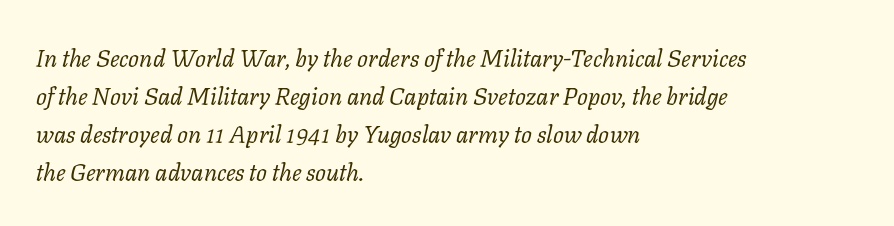
{"italic": "yes", "lean": "right", "slant_degrees": 11, "bold": "no", "underline": "no", "align": "left", "line_spacing": "normal", "line_spacing_ratio": 1.59, "letter_spacing": "normal", "letter_spacing_em": 0.0, "glyph_px": 24}
